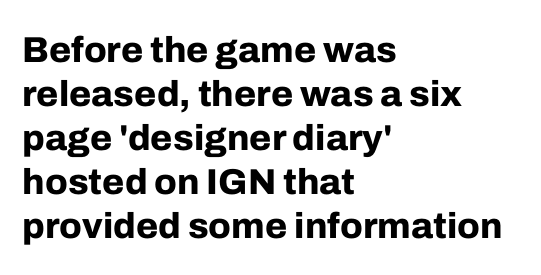
Every letter is thick-stroked: bold, no question. Visually the block forms a straight wall on the left and a jagged coastline on the right. Posture: vertical. The passage shown is typed in a proportional face where columns would drift. Look at the tracking — it's just the regular setting, nothing added.
